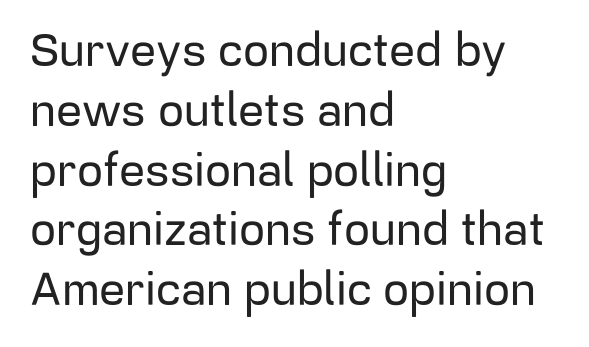
{"serif": "no", "italic": "no", "width": "normal", "stroke_contrast": "low", "x_height": "medium", "monospaced": "no", "underline": "no", "align": "left", "line_spacing": "normal", "line_spacing_ratio": 1.3, "letter_spacing": "normal", "letter_spacing_em": 0.0, "glyph_px": 46}
